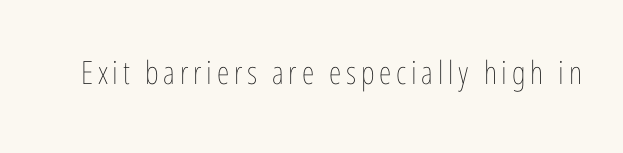
The image shows 32 px thin, condensed type, upright; set not underlined; low stroke contrast and a medium x-height.
